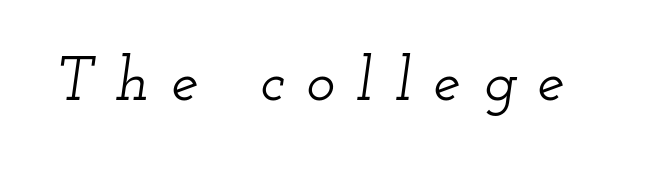
The image shows 61 px wide serif type, italic (leaning right); set unusually wide letter spacing (+0.36 em), not underlined; low stroke contrast and a small x-height.
